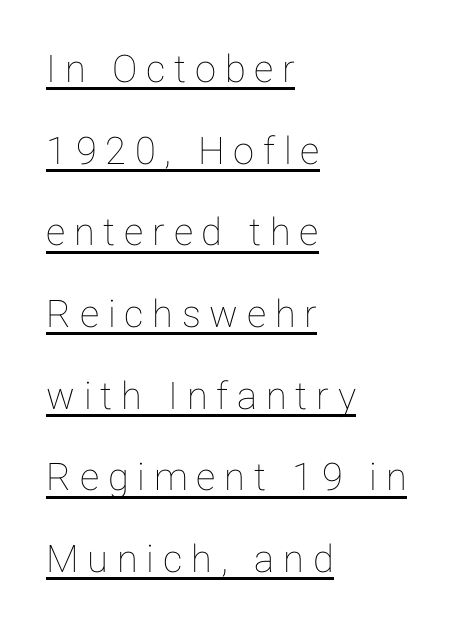
Q: Is the text italic (slanted)? A: No, it is upright.
Q: Is the text underlined? A: Yes.
Q: How is the paragraph aligned? A: Left-aligned.
Q: Is the spacing between letters normal or unusually wide? A: Unusually wide.
Q: Is the spacing between lines tight, normal or loose? A: Loose.
Q: Width (condensed, normal, or wide)? A: Normal.
Q: Stroke contrast? A: Low.
Q: x-height? A: Medium.
Q: Monospaced? A: No.
